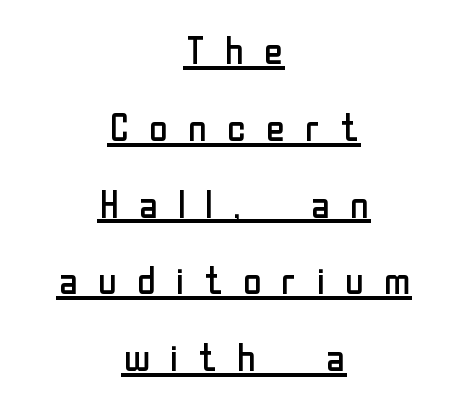
{"serif": "no", "italic": "no", "bold": "no", "weight": "regular", "width": "normal", "stroke_contrast": "low", "x_height": "medium", "monospaced": "no", "underline": "yes", "align": "center", "line_spacing": "loose", "line_spacing_ratio": 2.02, "letter_spacing": "wide", "letter_spacing_em": 0.44, "glyph_px": 38}
